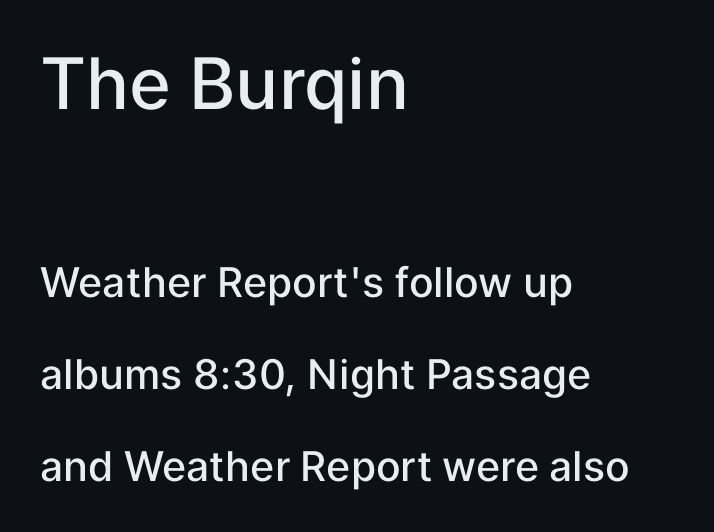
The image shows 71 px semibold sans-serif type, upright; set left-aligned, loose line spacing (2.25x), normal letter spacing, not underlined; the first (top) block is 1.73x larger; low stroke contrast and a medium x-height.
